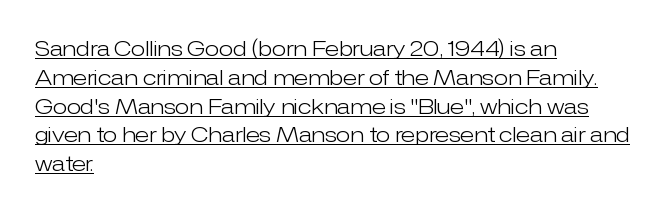
In designer terms, the underline attribute is active on this setting. Is the type heavy? It reads as light-to-regular instead. Vertically, the passage feels balanced, rows spaced as you'd expect. Is there any slant? The stems are plumb. The gaps between neighbouring characters are ordinary and unremarkable.
